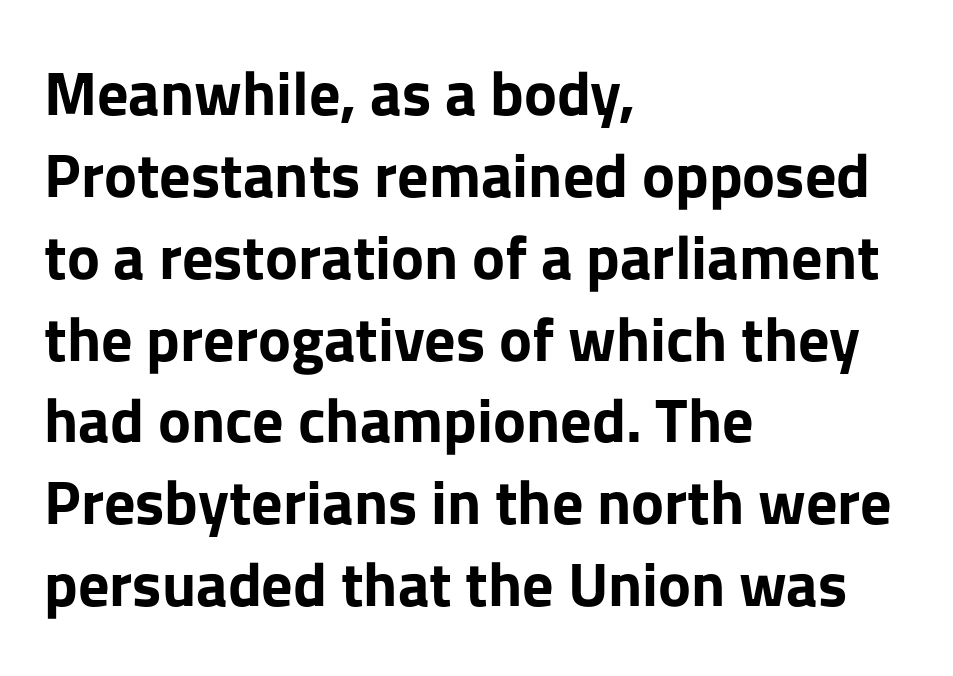
Stroke thickness is high; the sample reads as a true bold. Nobody drew a line under any word here. The typeface chosen for these lines omits serifs. The rag falls on the right side of this text block. Each word holds together tightly as a unit, with standard inter-letter gaps.
